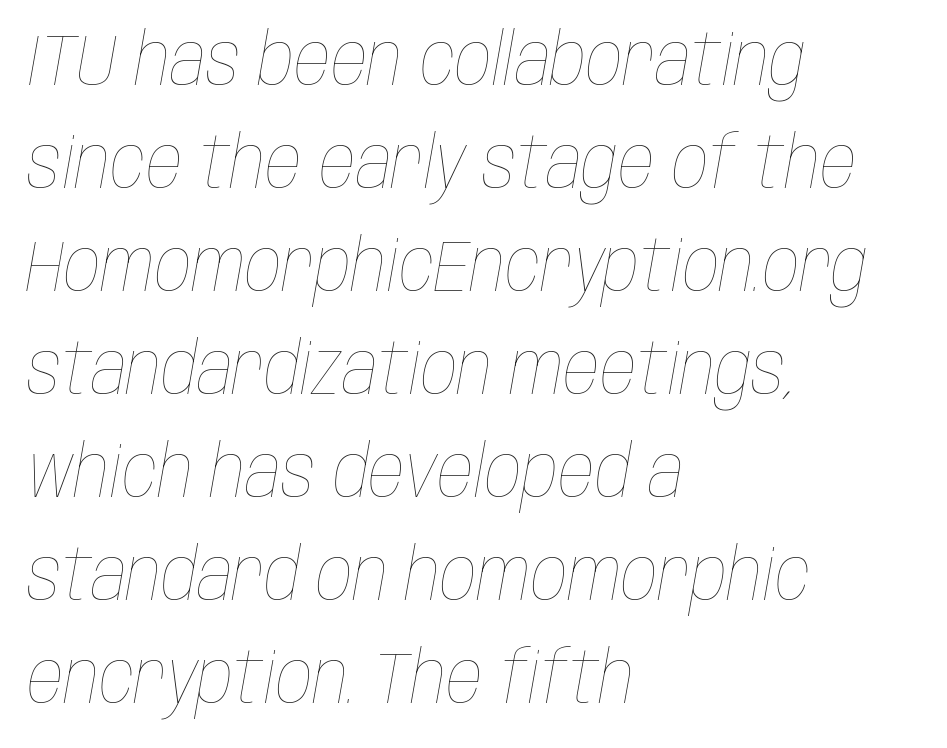
{"italic": "yes", "lean": "right", "slant_degrees": 10, "bold": "no", "weight": "thin", "width": "condensed", "stroke_contrast": "low", "x_height": "large", "monospaced": "no", "underline": "no", "align": "left", "line_spacing": "normal", "line_spacing_ratio": 1.43, "letter_spacing": "normal", "letter_spacing_em": 0.0, "glyph_px": 72}
